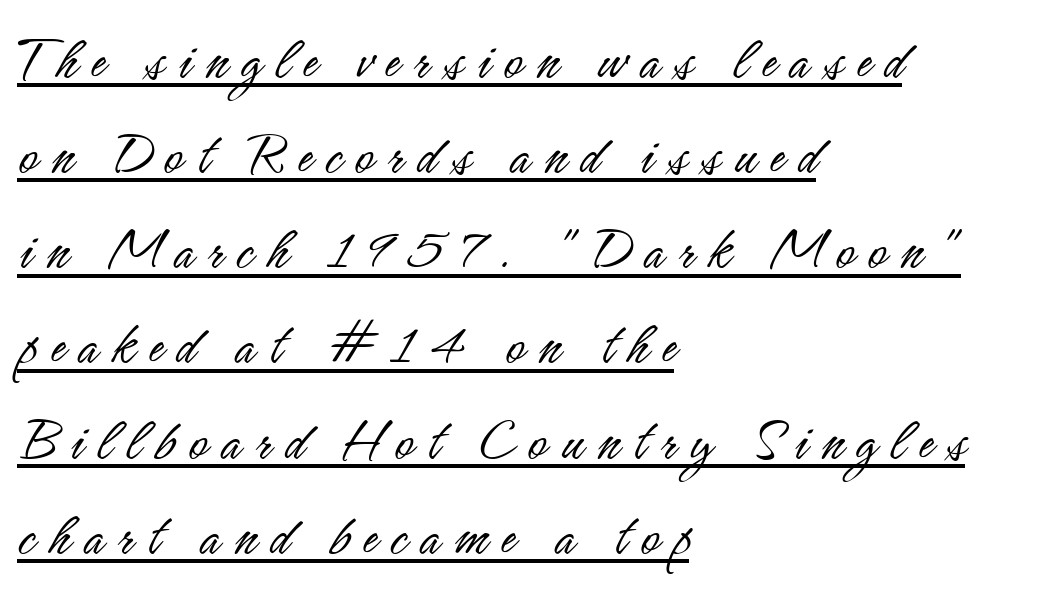
The image shows 63 px light, condensed sans-serif type; set left-aligned, normal line spacing (1.51x), unusually wide letter spacing (+0.22 em), underlined; low stroke contrast and a small x-height.
